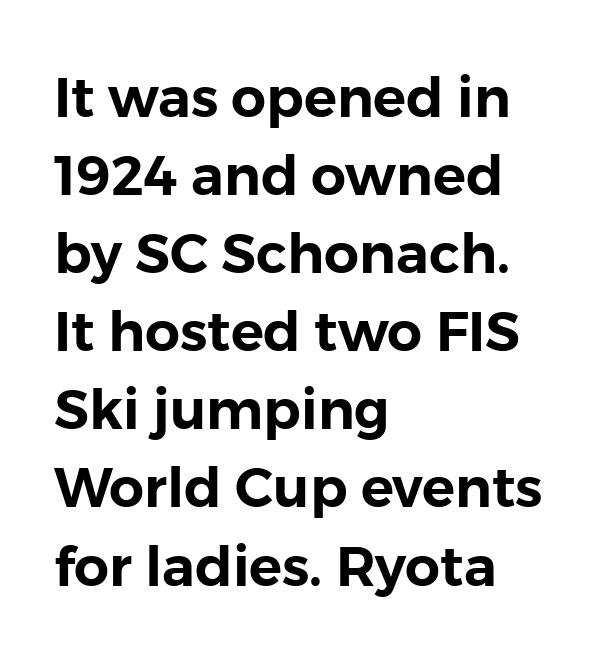
The image shows 55 px sans-serif type, upright; set left-aligned, normal line spacing (1.42x), normal letter spacing, not underlined; low stroke contrast and a medium x-height.
